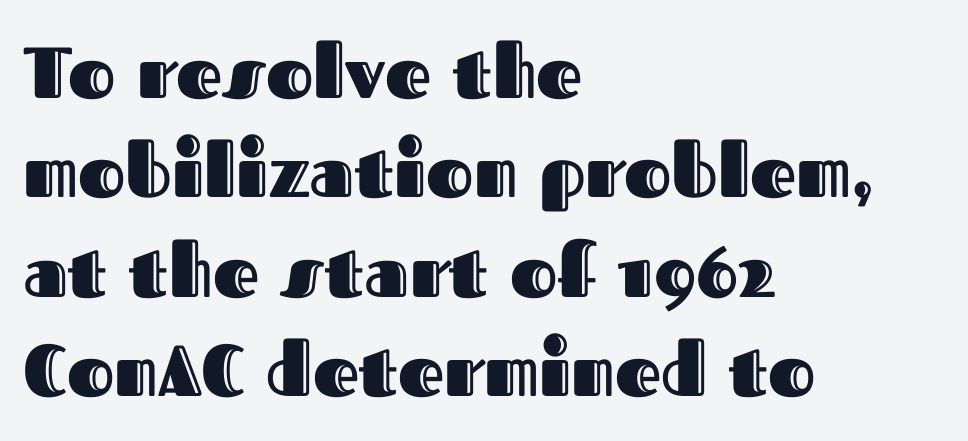
The specimen reads as upright at a glance. The letters sit at their default tracking, neither squeezed nor spread. Caption: multi-line text, flush left, ragged right. Summary of vertical rhythm: regular, with standard interline spacing.
